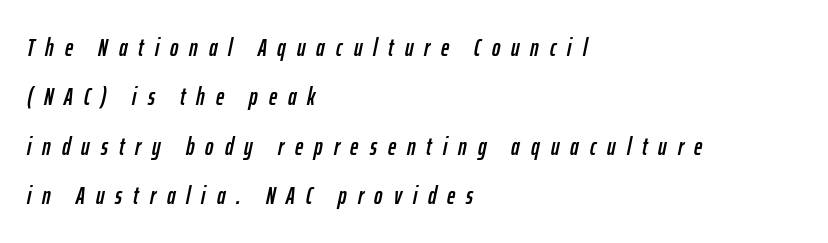
{"italic": "yes", "lean": "right", "slant_degrees": 12, "underline": "no", "align": "left", "line_spacing": "loose", "line_spacing_ratio": 1.98, "letter_spacing": "wide", "letter_spacing_em": 0.44, "glyph_px": 25}
